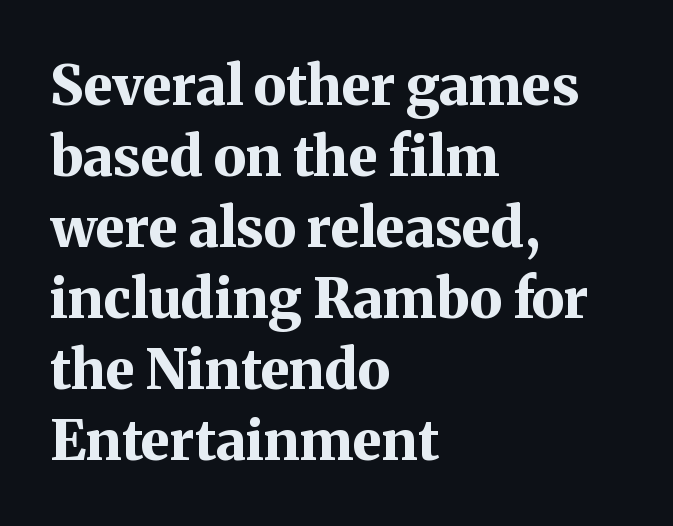
The image shows 55 px bold serif type, upright; set left-aligned, normal line spacing (1.29x), normal letter spacing, not underlined; medium stroke contrast and a medium x-height.
